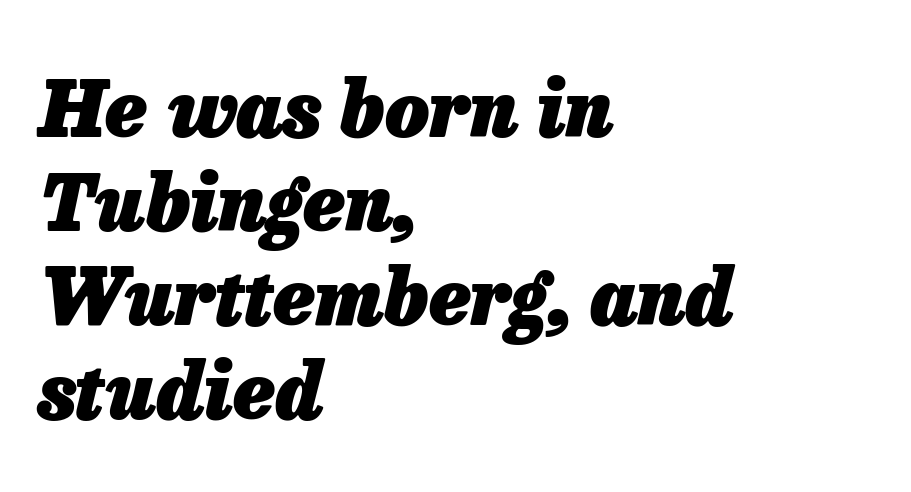
Every character sits at an angle, as italics do. What stands out about the letter spacing? Nothing — it is the standard amount. Its strokes are broad and dark, the hallmark of bold type. Does the copy run flush right? No — it runs flush left.
